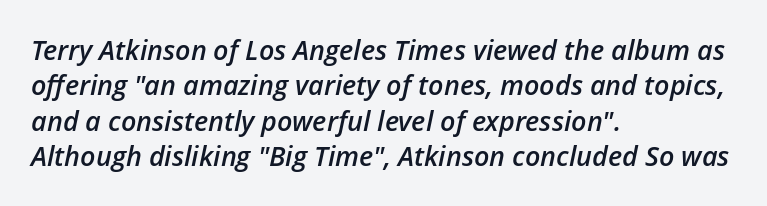
{"italic": "yes", "lean": "right", "slant_degrees": 12, "bold": "semi", "underline": "no", "align": "left", "line_spacing": "normal", "line_spacing_ratio": 1.31, "letter_spacing": "normal", "letter_spacing_em": 0.0, "glyph_px": 27}
